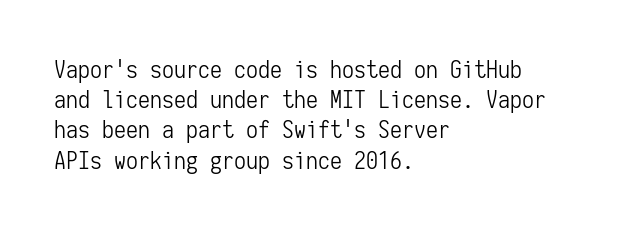
{"italic": "no", "bold": "no", "underline": "no", "align": "left", "line_spacing": "normal", "line_spacing_ratio": 1.26, "letter_spacing": "normal", "letter_spacing_em": 0.0, "glyph_px": 24}
